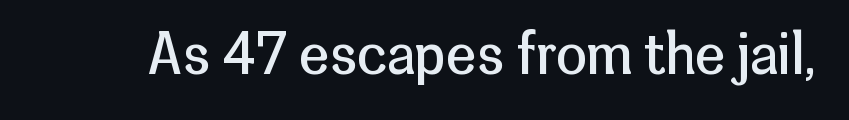
{"serif": "no", "italic": "no", "bold": "no", "weight": "regular", "width": "normal", "stroke_contrast": "low", "x_height": "medium", "monospaced": "no", "underline": "no", "letter_spacing": "normal", "letter_spacing_em": 0.0, "glyph_px": 55}
